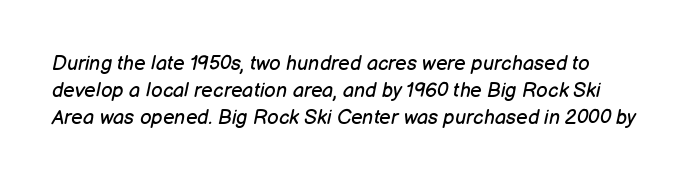
The specimen reads as italic at a glance. Stems here are at most as thick as an everyday book face. Here the glyphs are tracked normally, forming tight word shapes. Regarding leading, the lines here are spaced in the standard way.
